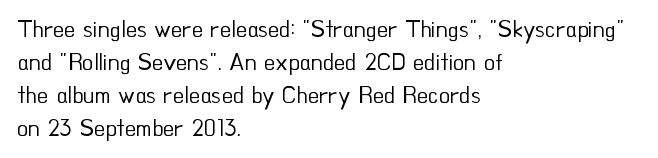
The image shows 23 px text type, upright; set left-aligned, normal line spacing (1.44x), normal letter spacing, not underlined.
